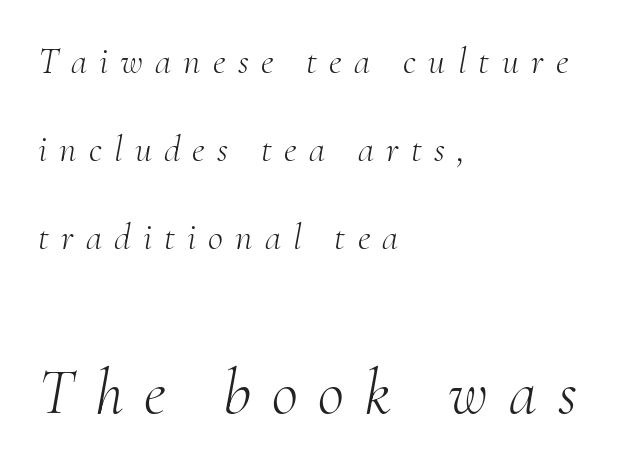
The image shows 64 px light serif type, italic (leaning right); set left-aligned, loose line spacing (2.38x), unusually wide letter spacing (+0.33 em), not underlined; the second (bottom) block is 1.73x larger; medium stroke contrast and a small x-height.
